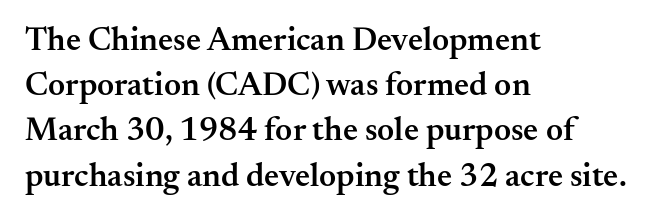
{"serif": "yes", "italic": "no", "bold": "semi", "weight": "semibold", "width": "normal", "stroke_contrast": "medium", "x_height": "small", "monospaced": "no", "underline": "no", "align": "left", "line_spacing": "normal", "line_spacing_ratio": 1.37, "letter_spacing": "normal", "letter_spacing_em": 0.0, "glyph_px": 33}
